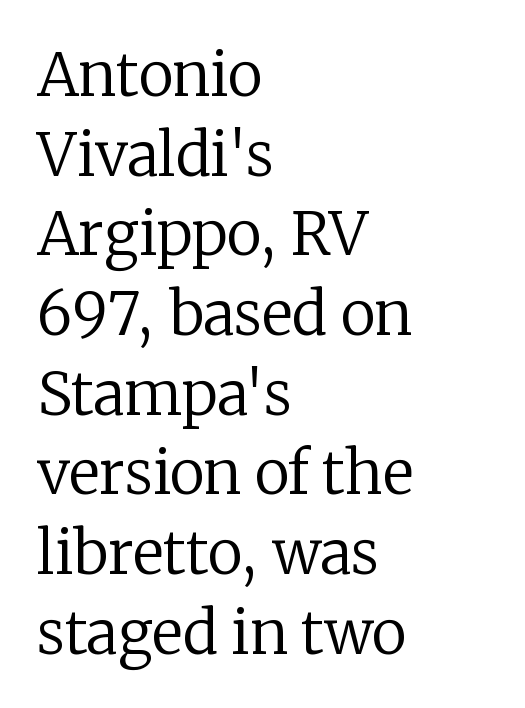
{"serif": "yes", "italic": "no", "bold": "no", "weight": "regular", "width": "normal", "stroke_contrast": "low", "x_height": "medium", "monospaced": "no", "underline": "no", "align": "left", "line_spacing": "normal", "line_spacing_ratio": 1.35, "letter_spacing": "normal", "letter_spacing_em": 0.0, "glyph_px": 59}
